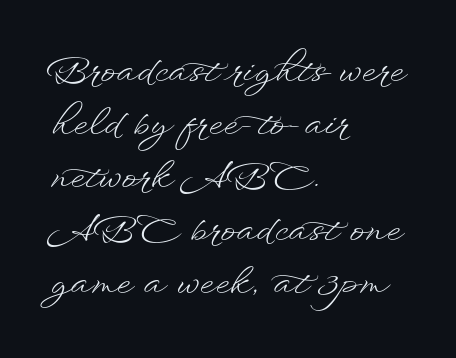
The image shows 36 px light, wide type; set left-aligned, normal line spacing (1.47x), normal letter spacing, not underlined; low stroke contrast and a small x-height.
